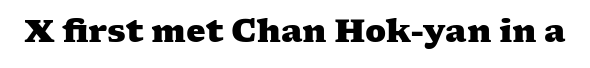
{"serif": "yes", "bold": "yes", "weight": "heavy", "width": "wide", "stroke_contrast": "medium", "x_height": "medium", "monospaced": "no", "underline": "no", "letter_spacing": "normal", "letter_spacing_em": 0.0, "glyph_px": 31}
